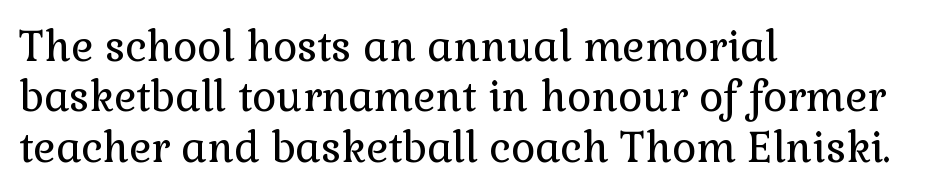
Q: Is the text bold? A: No.
Q: Is the text italic (slanted)? A: No, it is upright.
Q: Is the typeface a serif or a sans-serif typeface? A: Serif.
Q: Is the text underlined? A: No.
Q: How is the paragraph aligned? A: Left-aligned.
Q: Is the spacing between letters normal or unusually wide? A: Normal.
Q: Width (condensed, normal, or wide)? A: Normal.
Q: x-height? A: Medium.
Q: Monospaced? A: No.
